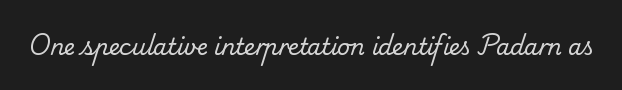
Q: Is the text bold? A: No.
Q: Is the text underlined? A: No.
Q: Is the spacing between letters normal or unusually wide? A: Normal.
